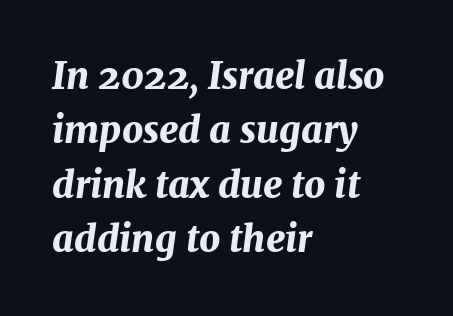
{"italic": "yes", "lean": "right", "slant_degrees": 7, "bold": "yes", "weight": "bold", "width": "normal", "stroke_contrast": "medium", "x_height": "medium", "monospaced": "no", "underline": "no", "align": "left", "line_spacing": "normal", "line_spacing_ratio": 1.47, "letter_spacing": "normal", "letter_spacing_em": 0.0, "glyph_px": 37}
